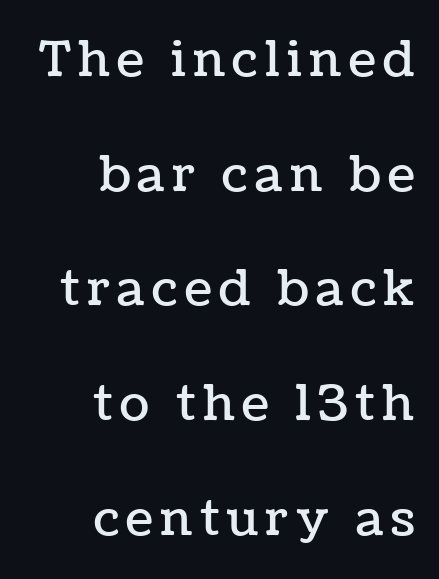
Typeset ragged left — the right edge is the straight one. Each row of text sits above clean, open space. The face used here is proportionally spaced, like ordinary book or web type. Vertical spacing — loose. Every stem runs plumb, perpendicular to the baseline.
